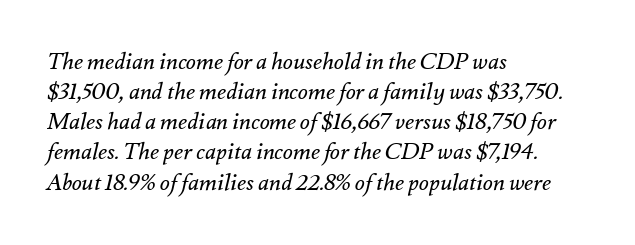
Honestly, there is no underline to notice here at all. The font is comparable to plain body text, perhaps lighter. Regular leading. The passage shown has conventional tracking throughout.
